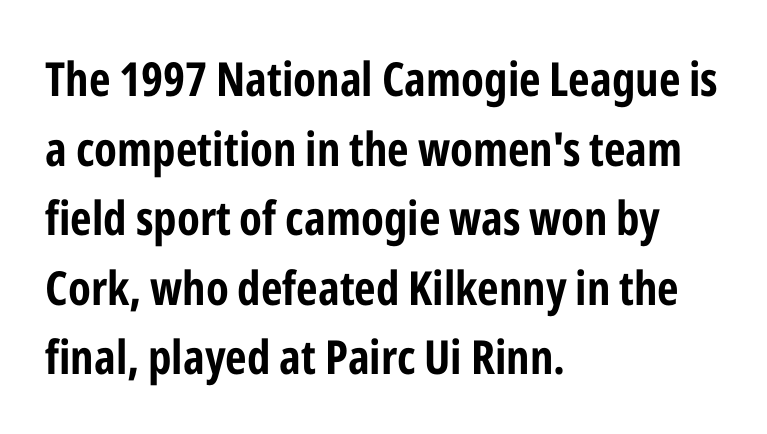
The image shows 47 px condensed sans-serif type, upright; set left-aligned, normal line spacing (1.48x), normal letter spacing, not underlined; low stroke contrast and a medium x-height.
